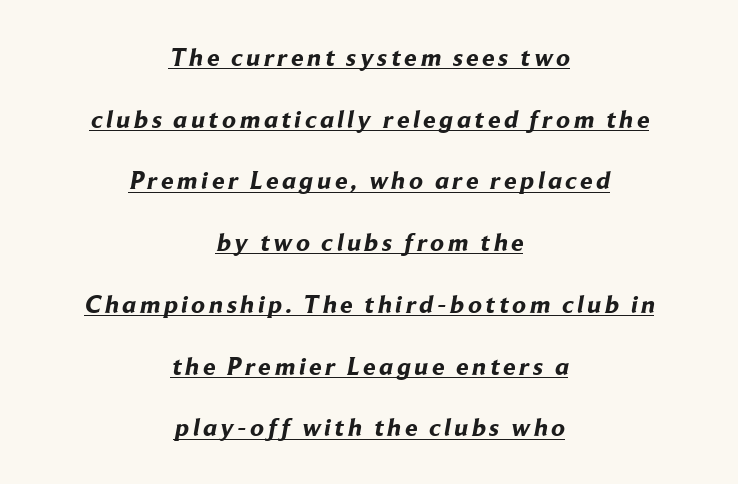
The image shows 25 px bold type; set centered, loose line spacing (2.47x), underlined.
